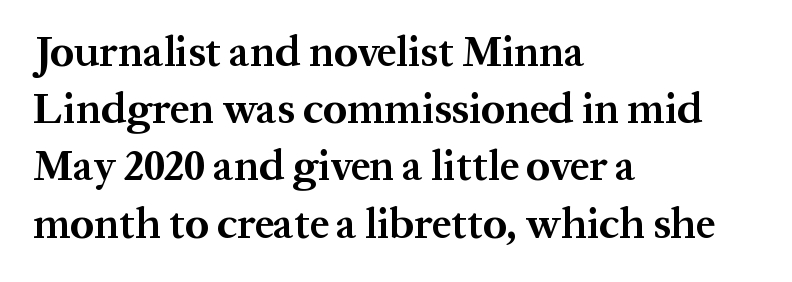
{"serif": "yes", "italic": "no", "bold": "yes", "weight": "bold", "width": "normal", "stroke_contrast": "medium", "x_height": "medium", "monospaced": "no", "underline": "no", "align": "left", "line_spacing": "normal", "line_spacing_ratio": 1.33, "letter_spacing": "normal", "letter_spacing_em": 0.0, "glyph_px": 43}
